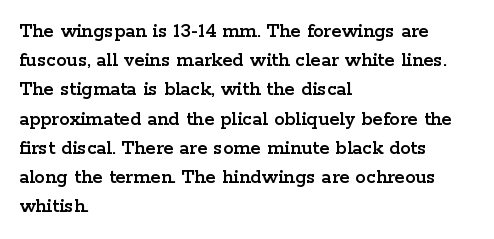
The image shows 21 px text type, upright; set left-aligned, normal line spacing (1.39x), normal letter spacing, not underlined.
